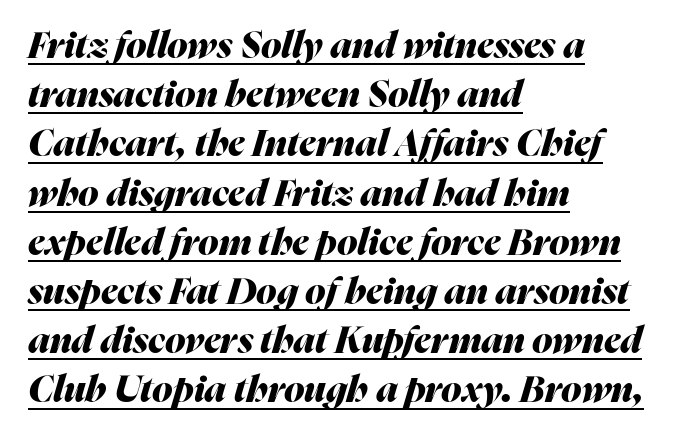
Q: Is the text bold? A: Yes.
Q: Is the text italic (slanted)? A: Yes, it leans right by about 16 degrees.
Q: Is the text underlined? A: Yes.
Q: How is the paragraph aligned? A: Left-aligned.
Q: Is the spacing between letters normal or unusually wide? A: Normal.
Q: Is the spacing between lines tight, normal or loose? A: Normal.
Q: Width (condensed, normal, or wide)? A: Normal.
Q: Stroke contrast? A: Medium.
Q: x-height? A: Medium.
Q: Monospaced? A: No.
